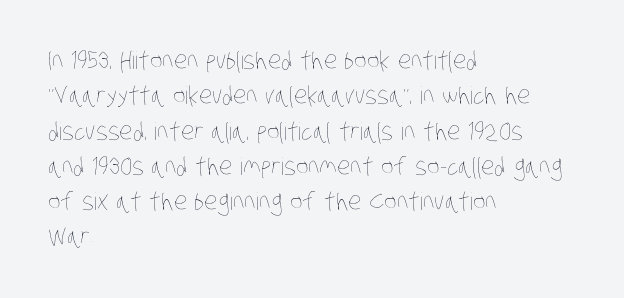
Q: Is the text bold? A: No.
Q: Is the text underlined? A: No.
Q: How is the paragraph aligned? A: Left-aligned.
Q: Is the spacing between letters normal or unusually wide? A: Normal.
Q: Is the spacing between lines tight, normal or loose? A: Normal.
